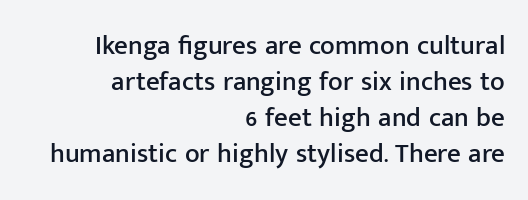
Each new line begins a customary step beneath the previous one. Right-aligned paragraph, ragged on the left. You can tell it's not italic because the verticals are truly vertical. Words appear dense and cohesive because spacing is normal. The space beneath each line is pristine and unruled.
